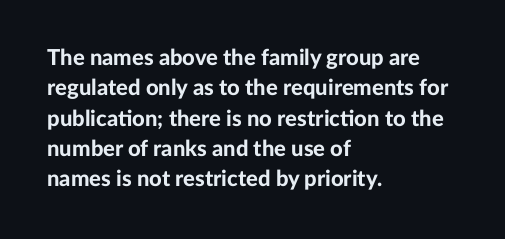
The image shows 22 px bold type, upright; set left-aligned, normal line spacing (1.38x), normal letter spacing, not underlined.
